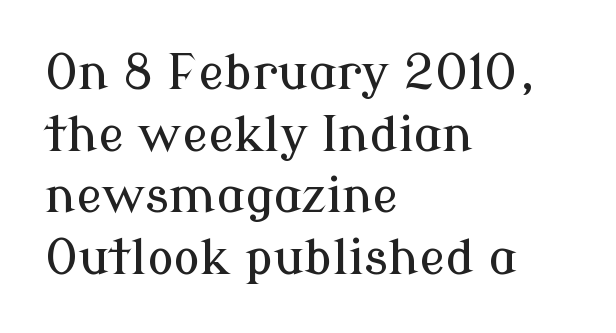
Q: Is the text italic (slanted)? A: No, it is upright.
Q: Is the typeface a serif or a sans-serif typeface? A: Serif.
Q: Is the text underlined? A: No.
Q: How is the paragraph aligned? A: Left-aligned.
Q: Is the spacing between letters normal or unusually wide? A: Normal.
Q: Is the spacing between lines tight, normal or loose? A: Normal.
Q: Width (condensed, normal, or wide)? A: Normal.
Q: Stroke contrast? A: Low.
Q: x-height? A: Medium.
Q: Monospaced? A: No.
